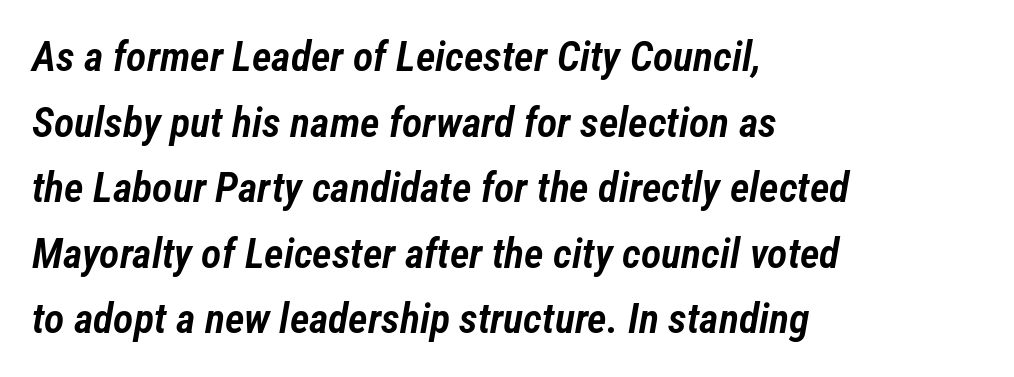
Tracking value appears to be zero — textbook default spacing. What's the leading like? Ordinary, nothing unusual. This rendering features lettering with no underline. Notice how the passage keeps a crisp vertical edge on the left only. Here the designer chose a conventional face with non-uniform glyph widths.
